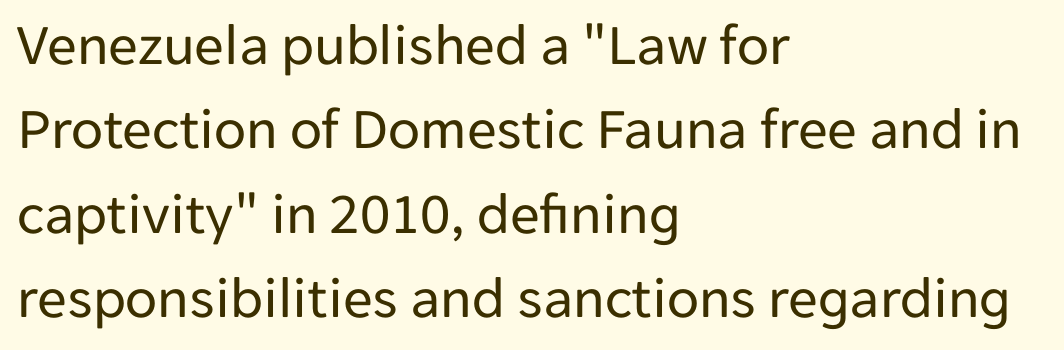
The image shows 59 px regular-weight sans-serif type, upright; set left-aligned, normal line spacing (1.43x), normal letter spacing, not underlined; low stroke contrast and a medium x-height.
